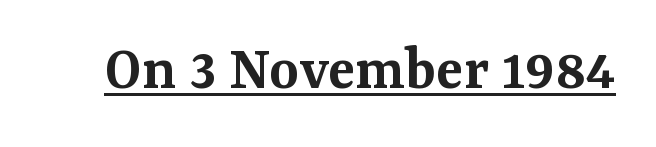
The image shows 64 px semibold serif type, upright; set normal letter spacing, underlined; medium stroke contrast and a medium x-height.
